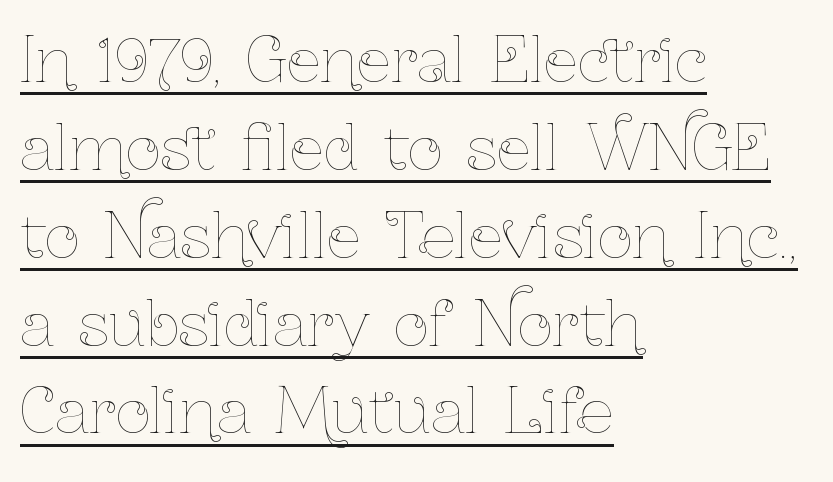
Q: Is the text bold? A: No.
Q: Is the text italic (slanted)? A: No, it is upright.
Q: Is the text underlined? A: Yes.
Q: How is the paragraph aligned? A: Left-aligned.
Q: Is the spacing between letters normal or unusually wide? A: Normal.
Q: Is the spacing between lines tight, normal or loose? A: Normal.
Q: Width (condensed, normal, or wide)? A: Condensed.
Q: Stroke contrast? A: Low.
Q: x-height? A: Medium.
Q: Monospaced? A: No.
